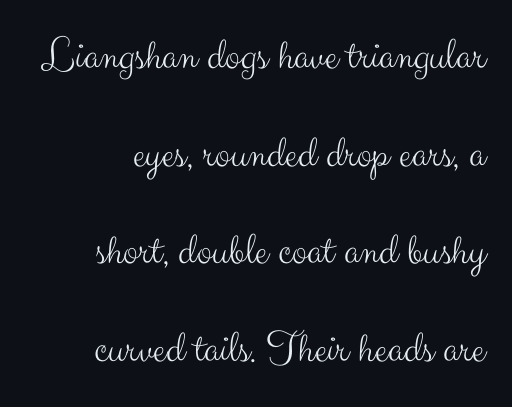
The image shows 45 px light sans-serif type; set loose line spacing (2.17x), normal letter spacing, not underlined; medium stroke contrast and a small x-height.
